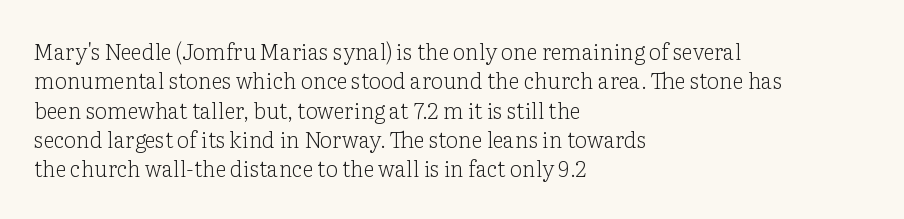
The image shows 22 px text type, upright; set left-aligned, normal line spacing (1.33x), normal letter spacing, not underlined.
